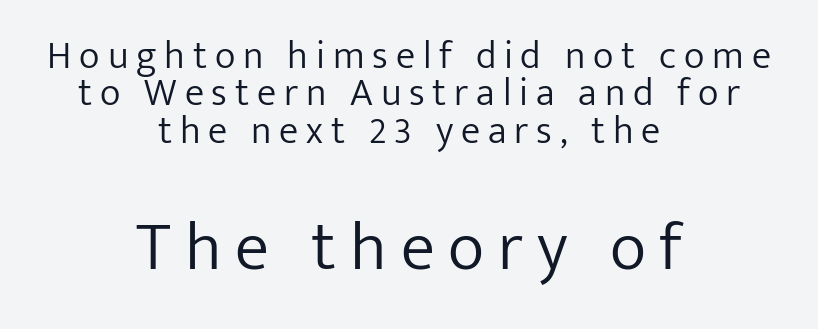
Q: Is the text bold? A: No.
Q: Is the text italic (slanted)? A: No, it is upright.
Q: Is the typeface a serif or a sans-serif typeface? A: Sans-serif.
Q: Is the text underlined? A: No.
Q: How is the paragraph aligned? A: Centered.
Q: Is the spacing between letters normal or unusually wide? A: Unusually wide.
Q: Is the spacing between lines tight, normal or loose? A: Tight.
Q: Which block of text is set in a larger size, the first (top) or the second (bottom)? A: The second (bottom) one.
Q: Width (condensed, normal, or wide)? A: Normal.
Q: Stroke contrast? A: Low.
Q: x-height? A: Medium.
Q: Monospaced? A: No.
